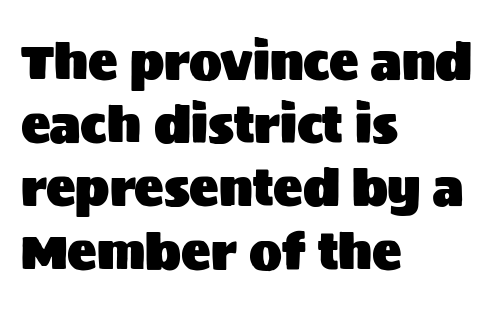
{"serif": "no", "italic": "no", "width": "normal", "stroke_contrast": "medium", "x_height": "large", "monospaced": "no", "underline": "no", "align": "left", "line_spacing": "normal", "line_spacing_ratio": 1.29, "letter_spacing": "normal", "letter_spacing_em": 0.0, "glyph_px": 49}
